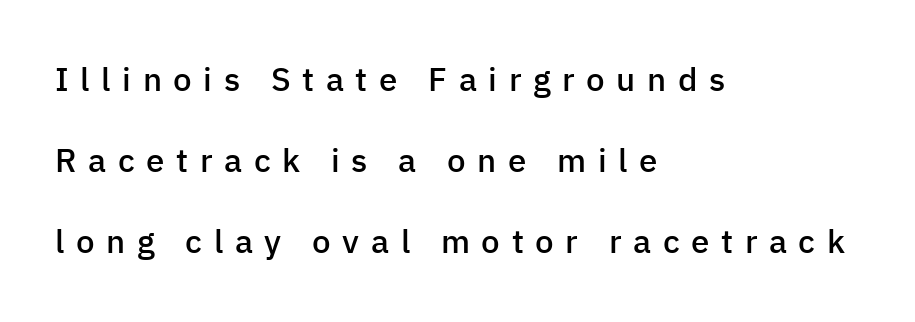
The foot of each line stays bare and open. In terms of posture, this sample is upright. What kind of face is this? One without serifs — a sans. The rendering uses a semibold face; strokes are thickened but not to full bold. Layout note: lines flush left.
